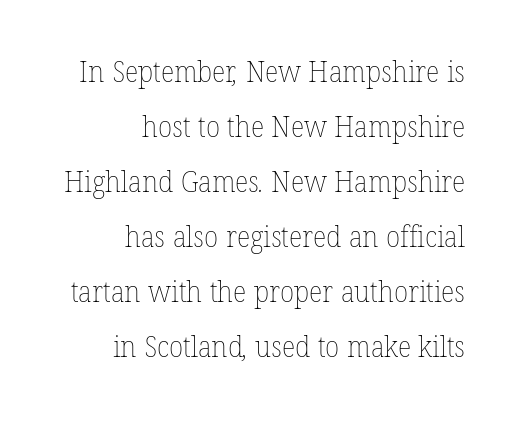
{"bold": "no", "weight": "thin", "width": "normal", "stroke_contrast": "low", "x_height": "medium", "monospaced": "no", "underline": "no", "align": "right", "line_spacing": "loose", "line_spacing_ratio": 1.9, "letter_spacing": "normal", "letter_spacing_em": 0.0, "glyph_px": 29}
